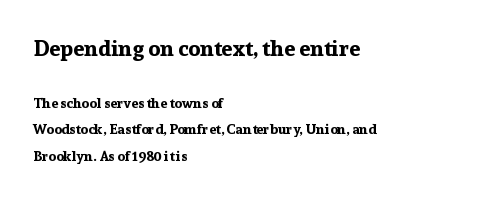
The image shows 22 px bold type, upright; set left-aligned, loose line spacing (1.91x), normal letter spacing, not underlined; the first (top) block is 1.57x larger.
